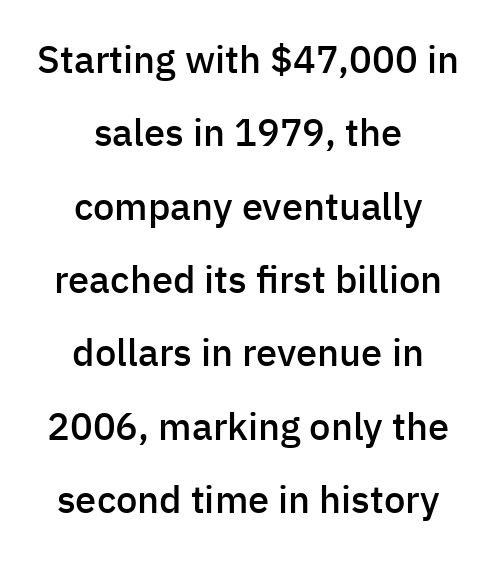
A bare baseline throughout the passage. The face used here is rendered with its standard letterfit. Posture: vertical. Spacing verdict: proportional, widths tailored to each character.
